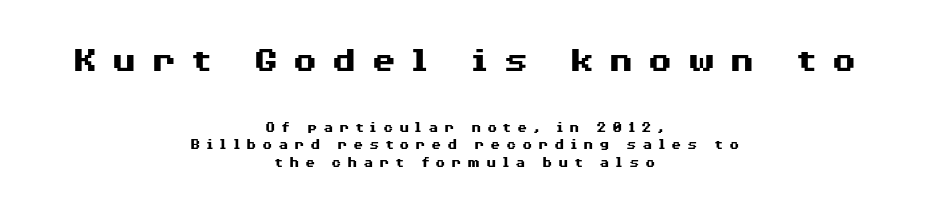
A centered setting, common on invitations and titles, is used for this passage. Notice how the stems are strictly vertical — no italics here. The face used here is proportionally spaced, like ordinary book or web type. Pretty heavy lettering here — definitely bold. The designer went with a sans here, leaving each stem footless.
